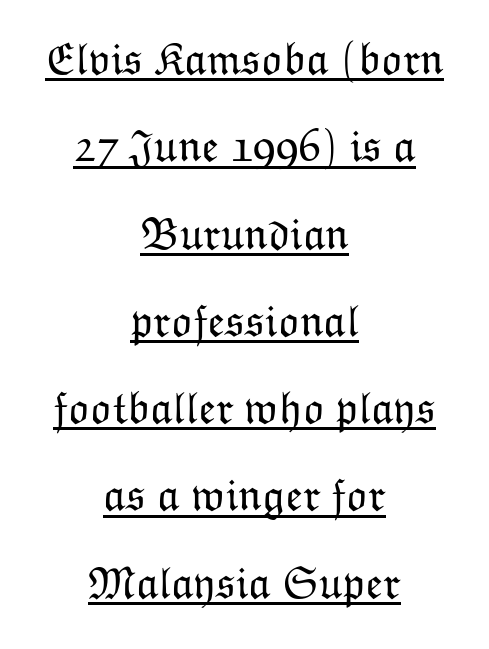
The image shows 45 px light type, upright; set centered, loose line spacing (1.94x), normal letter spacing, underlined; low stroke contrast and a medium x-height.
